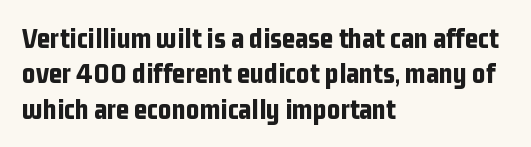
Q: Is the text bold? A: Yes.
Q: Is the text italic (slanted)? A: No, it is upright.
Q: Is the typeface a serif or a sans-serif typeface? A: Sans-serif.
Q: Is the text underlined? A: No.
Q: How is the paragraph aligned? A: Left-aligned.
Q: Is the spacing between letters normal or unusually wide? A: Normal.
Q: Width (condensed, normal, or wide)? A: Condensed.
Q: Stroke contrast? A: Low.
Q: x-height? A: Medium.
Q: Monospaced? A: No.
